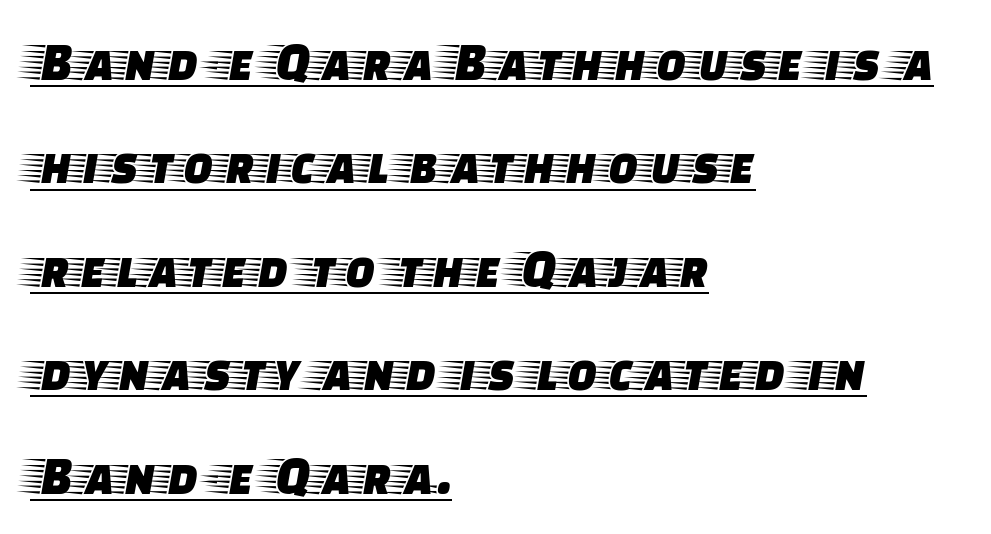
Q: Is the text italic (slanted)? A: Yes.
Q: Is the typeface a serif or a sans-serif typeface? A: Serif.
Q: Is the text underlined? A: Yes.
Q: How is the paragraph aligned? A: Left-aligned.
Q: Is the spacing between letters normal or unusually wide? A: Normal.
Q: Width (condensed, normal, or wide)? A: Wide.
Q: Stroke contrast? A: Low.
Q: x-height? A: Large.
Q: Monospaced? A: No.
